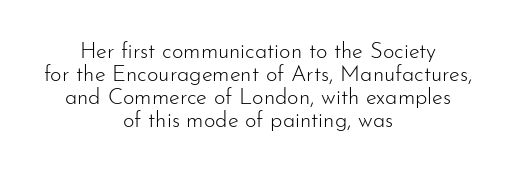
Q: Is the text bold? A: No.
Q: Is the text italic (slanted)? A: No, it is upright.
Q: Is the text underlined? A: No.
Q: How is the paragraph aligned? A: Centered.
Q: Is the spacing between letters normal or unusually wide? A: Normal.
Q: Is the spacing between lines tight, normal or loose? A: Tight.
